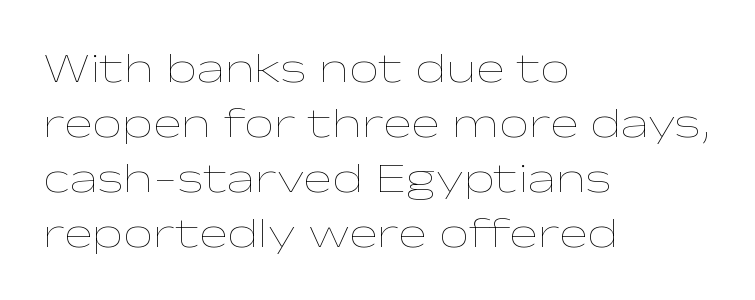
The image shows 43 px thin, wide type, upright; set left-aligned, normal line spacing (1.28x), normal letter spacing, not underlined; low stroke contrast and a medium x-height.
